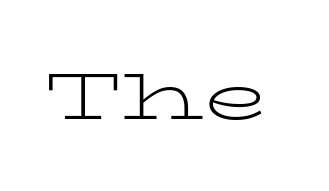
Q: Is the text bold? A: No.
Q: Is the text italic (slanted)? A: No, it is upright.
Q: Is the typeface a serif or a sans-serif typeface? A: Serif.
Q: Is the text underlined? A: No.
Q: Is the spacing between letters normal or unusually wide? A: Normal.
Q: Width (condensed, normal, or wide)? A: Wide.
Q: Stroke contrast? A: Low.
Q: x-height? A: Medium.
Q: Monospaced? A: No.
